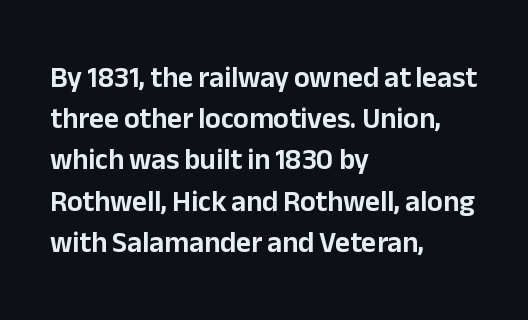
{"serif": "no", "italic": "no", "width": "normal", "stroke_contrast": "low", "x_height": "medium", "monospaced": "no", "underline": "no", "align": "left", "line_spacing": "normal", "line_spacing_ratio": 1.42, "letter_spacing": "normal", "letter_spacing_em": 0.0, "glyph_px": 29}
